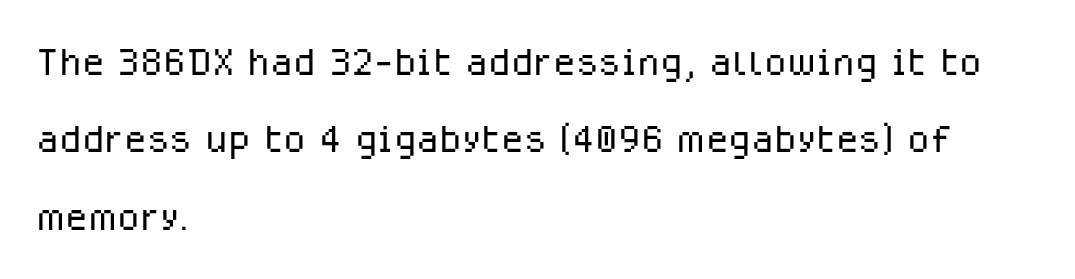
{"serif": "no", "italic": "no", "bold": "no", "weight": "light", "width": "normal", "stroke_contrast": "low", "x_height": "medium", "monospaced": "no", "underline": "no", "align": "left", "line_spacing": "normal", "line_spacing_ratio": 1.49, "letter_spacing": "normal", "letter_spacing_em": 0.0, "glyph_px": 52}
